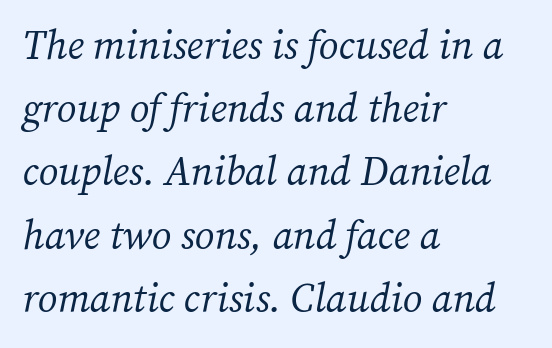
The image shows 40 px regular-weight serif type, italic (leaning right); set left-aligned, normal line spacing (1.58x), normal letter spacing, not underlined; medium stroke contrast and a medium x-height.
